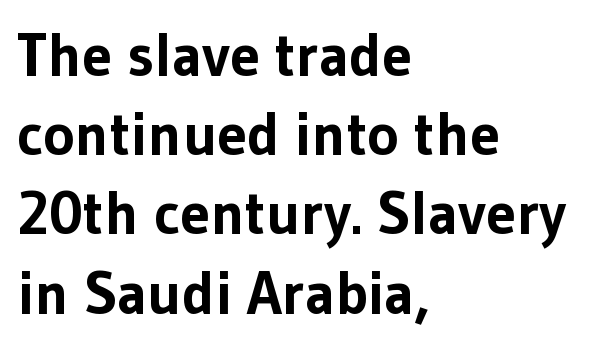
Is there any slant? The stems are plumb. Glyph-to-glyph distance matches everyday printed text. Here the designer chose a conventional face with non-uniform glyph widths. Regular leading.
